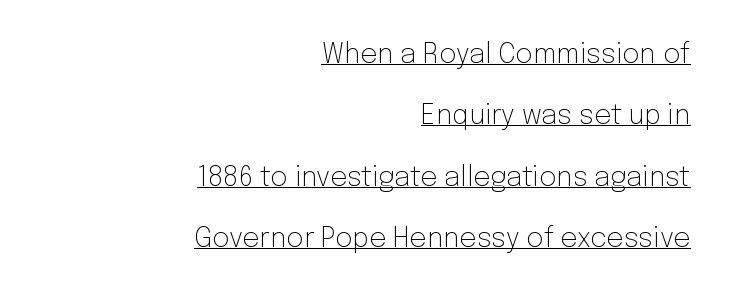
Q: Is the text bold? A: No.
Q: Is the text italic (slanted)? A: No, it is upright.
Q: Is the text underlined? A: Yes.
Q: How is the paragraph aligned? A: Right-aligned.
Q: Is the spacing between letters normal or unusually wide? A: Normal.
Q: Is the spacing between lines tight, normal or loose? A: Loose.
